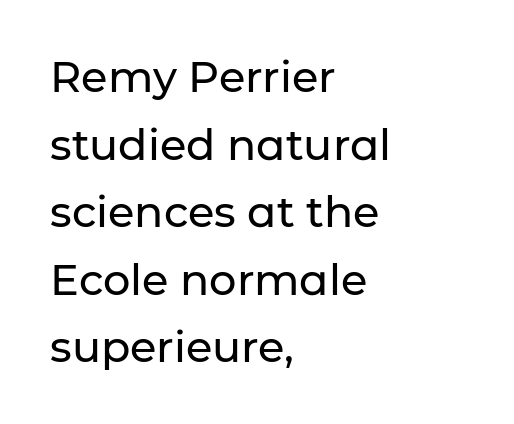
Regarding leading, the lines here are spaced in the standard way. The area under the type is left untouched. Is there any slant? The stems are plumb. Every row of glyphs begins at an identical x-position on the left. Letterform terminals end flat and unadorned throughout the passage. Is this a fixed-width face? No — the glyphs have proportional, varying widths.
